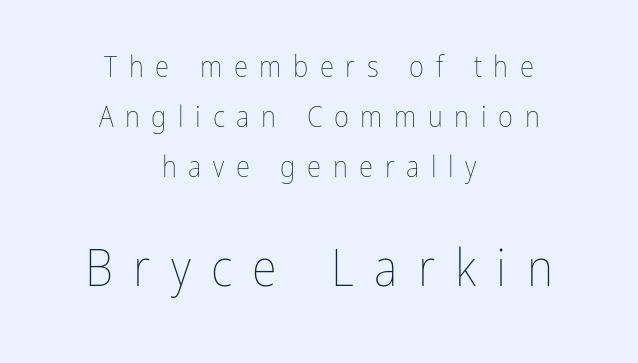
{"italic": "no", "bold": "no", "weight": "thin", "width": "condensed", "stroke_contrast": "low", "x_height": "medium", "monospaced": "no", "underline": "no", "align": "center", "line_spacing_ratio": 1.72, "letter_spacing": "wide", "letter_spacing_em": 0.4, "larger_block": "second", "size_ratio": 1.76, "glyph_px": 51}
